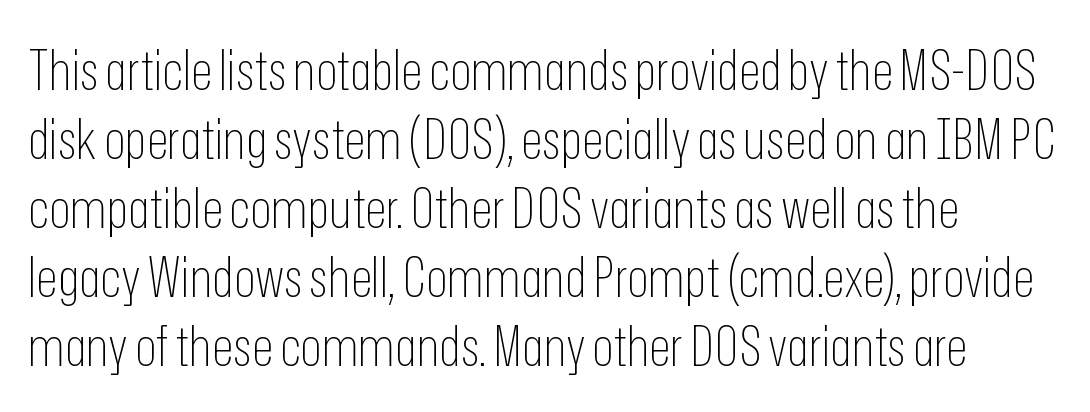
{"serif": "no", "italic": "no", "bold": "no", "weight": "thin", "width": "condensed", "stroke_contrast": "low", "x_height": "medium", "monospaced": "no", "underline": "no", "align": "left", "line_spacing_ratio": 1.23, "letter_spacing": "normal", "letter_spacing_em": 0.0, "glyph_px": 56}
